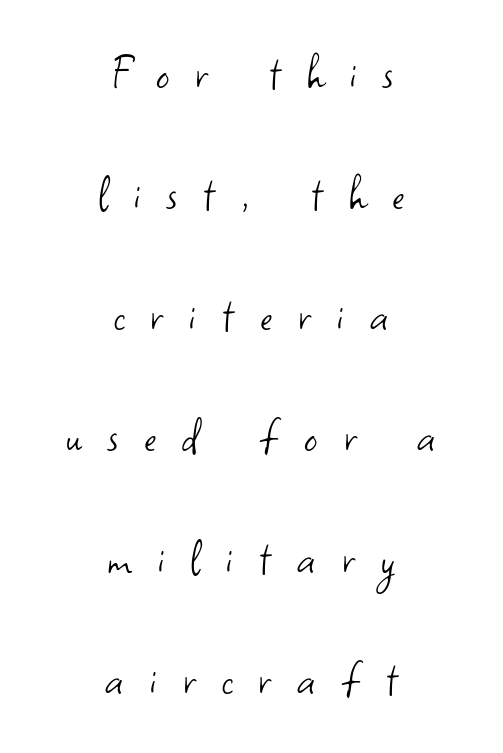
Q: Is the text bold? A: No.
Q: Is the text italic (slanted)? A: Yes.
Q: Is the typeface a serif or a sans-serif typeface? A: Sans-serif.
Q: Is the text underlined? A: No.
Q: How is the paragraph aligned? A: Centered.
Q: Is the spacing between letters normal or unusually wide? A: Unusually wide.
Q: Is the spacing between lines tight, normal or loose? A: Loose.
Q: Width (condensed, normal, or wide)? A: Normal.
Q: Stroke contrast? A: Low.
Q: x-height? A: Small.
Q: Monospaced? A: No.
